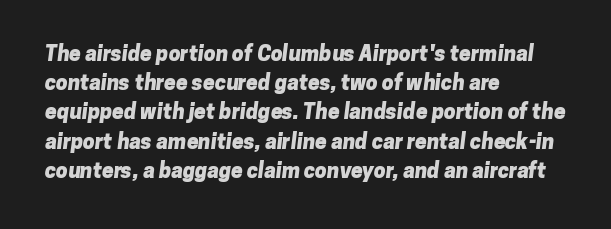
Q: Is the text bold? A: Yes.
Q: Is the text underlined? A: No.
Q: How is the paragraph aligned? A: Left-aligned.
Q: Is the spacing between letters normal or unusually wide? A: Normal.
Q: Is the spacing between lines tight, normal or loose? A: Normal.
